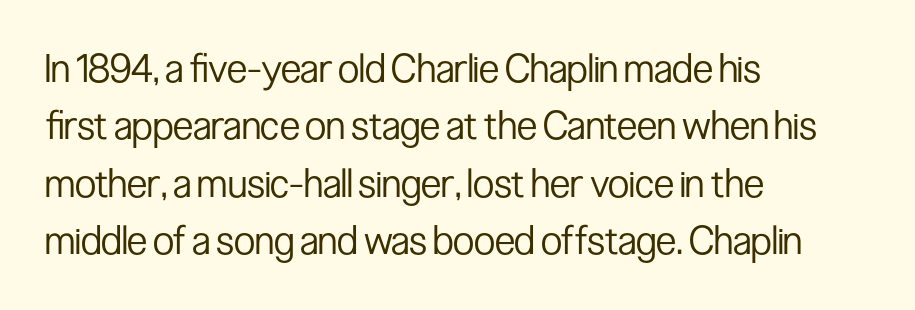
{"serif": "no", "italic": "no", "bold": "no", "weight": "regular", "width": "condensed", "stroke_contrast": "low", "x_height": "medium", "monospaced": "no", "underline": "no", "align": "left", "line_spacing": "normal", "line_spacing_ratio": 1.47, "letter_spacing": "normal", "letter_spacing_em": 0.0, "glyph_px": 39}
